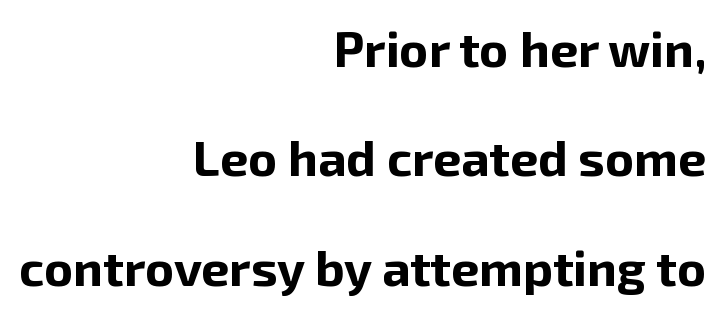
Short note: letters normally spaced. A sans-serif font was chosen for this passage. Each letter keeps its own natural width here, so spacing adapts to shape. Alignment: flush right.
